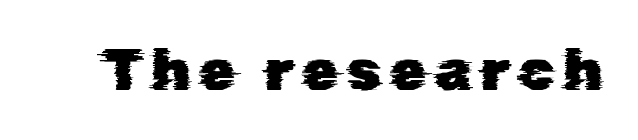
Q: Is the typeface a serif or a sans-serif typeface? A: Sans-serif.
Q: Is the text underlined? A: No.
Q: Width (condensed, normal, or wide)? A: Normal.
Q: Stroke contrast? A: Low.
Q: x-height? A: Medium.
Q: Monospaced? A: No.
